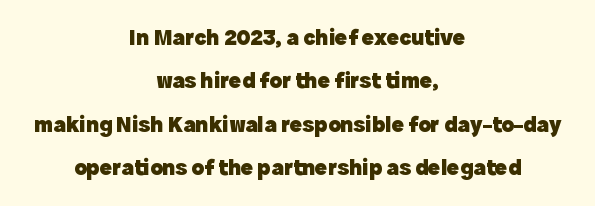
The image shows 23 px bold type, upright; set centered, line spacing 1.89x, normal letter spacing, not underlined.
